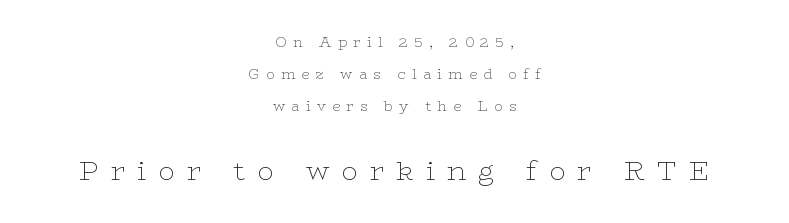
{"italic": "no", "bold": "no", "underline": "no", "align": "center", "line_spacing": "loose", "line_spacing_ratio": 2.29, "letter_spacing": "wide", "letter_spacing_em": 0.45, "larger_block": "second", "size_ratio": 1.93, "glyph_px": 27}
